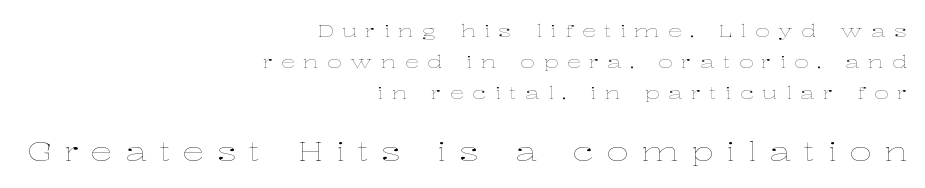
Q: Is the text bold? A: No.
Q: Is the text italic (slanted)? A: No, it is upright.
Q: Is the text underlined? A: No.
Q: How is the paragraph aligned? A: Right-aligned.
Q: Is the spacing between letters normal or unusually wide? A: Unusually wide.
Q: Which block of text is set in a larger size, the first (top) or the second (bottom)? A: The second (bottom) one.
